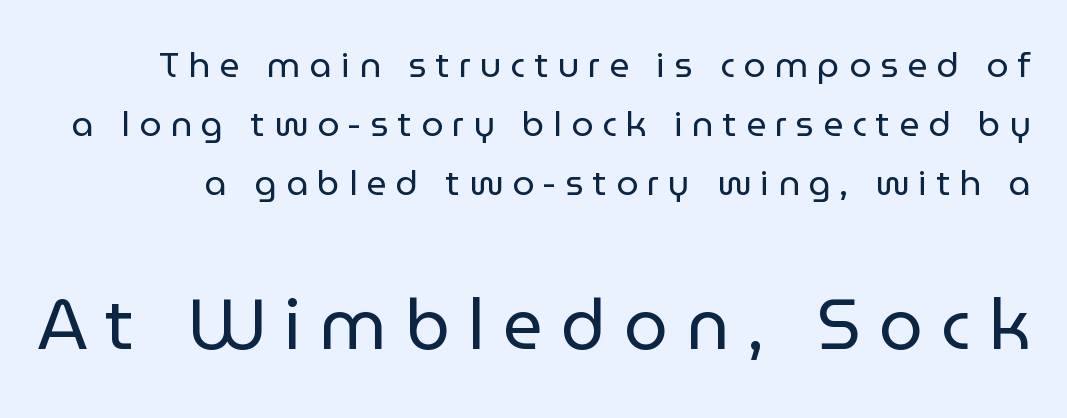
Q: Is the text bold? A: No.
Q: Is the text italic (slanted)? A: No, it is upright.
Q: Is the typeface a serif or a sans-serif typeface? A: Sans-serif.
Q: Is the text underlined? A: No.
Q: Is the spacing between letters normal or unusually wide? A: Unusually wide.
Q: Is the spacing between lines tight, normal or loose? A: Normal.
Q: Which block of text is set in a larger size, the first (top) or the second (bottom)? A: The second (bottom) one.
Q: Width (condensed, normal, or wide)? A: Normal.
Q: Stroke contrast? A: Low.
Q: x-height? A: Medium.
Q: Monospaced? A: No.
